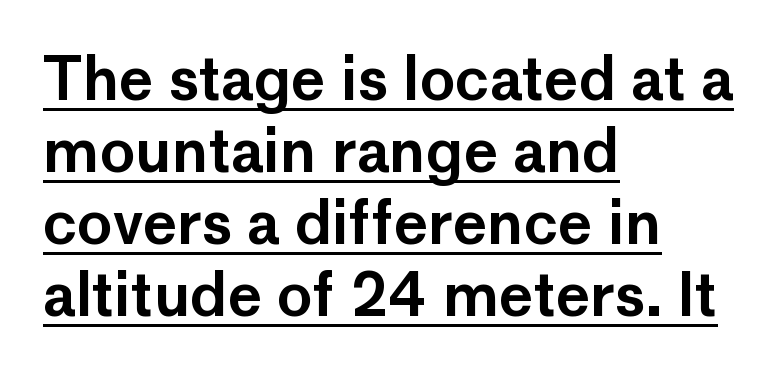
A classic flush-left, rag-right setting is used for this passage. Spacing verdict: proportional, widths tailored to each character. A typesetter would mark this as roman, not italic. Decoration check: the copy is underlined.
